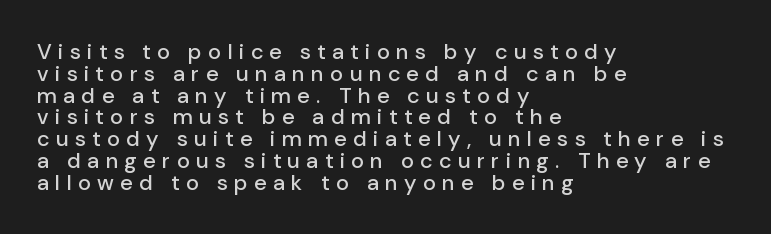
{"italic": "no", "underline": "no", "align": "left", "line_spacing": "tight", "line_spacing_ratio": 0.99, "letter_spacing": "wide", "letter_spacing_em": 0.29, "glyph_px": 22}
